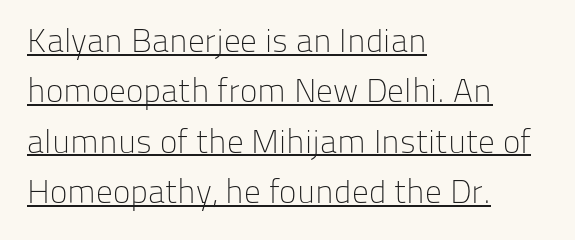
The image shows 33 px light sans-serif type, upright; set left-aligned, normal line spacing (1.53x), normal letter spacing, underlined; low stroke contrast and a medium x-height.
